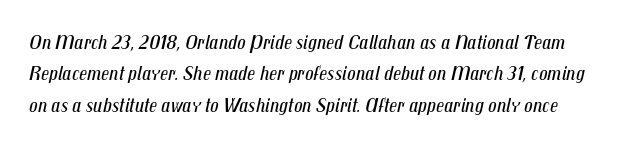
{"italic": "yes", "lean": "right", "slant_degrees": 12, "bold": "no", "underline": "no", "line_spacing": "normal", "line_spacing_ratio": 1.49, "letter_spacing": "normal", "letter_spacing_em": 0.0, "glyph_px": 21}
